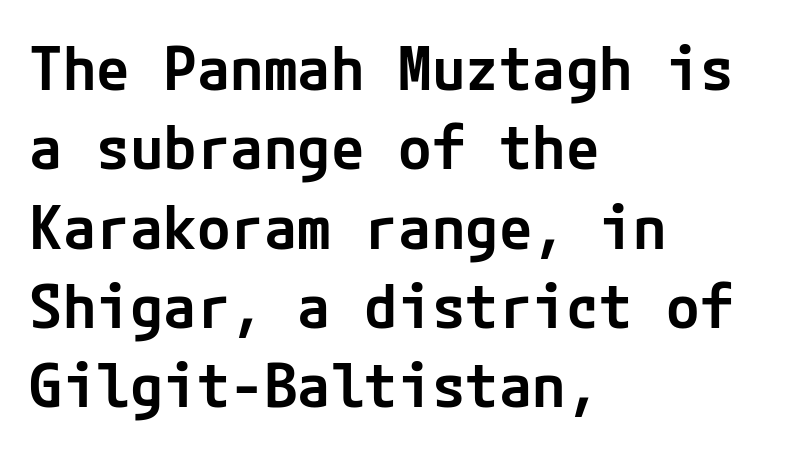
The image shows 61 px semibold sans-serif type, upright; set left-aligned, normal line spacing (1.3x), normal letter spacing, not underlined; low stroke contrast and a medium x-height.
